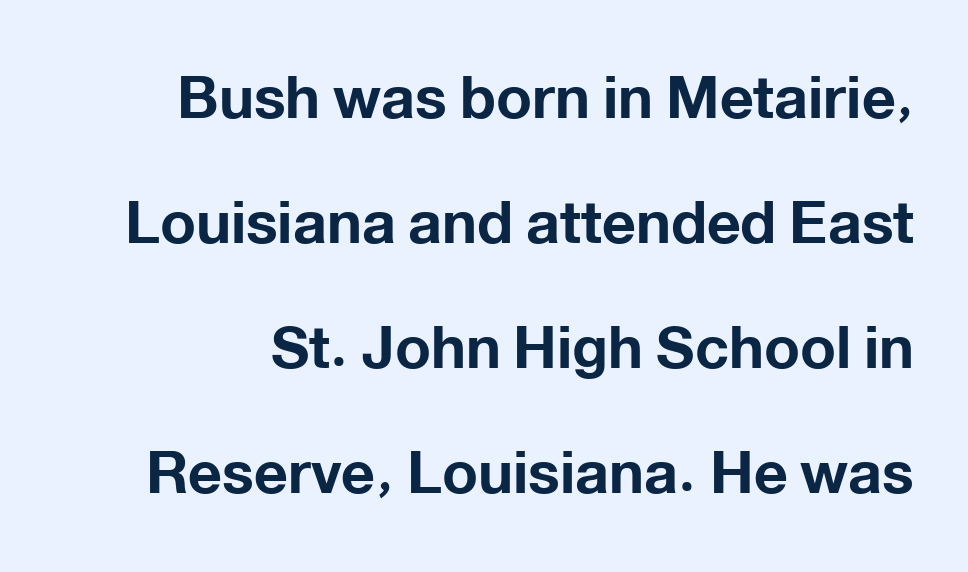
Q: Is the text bold? A: Yes.
Q: Is the text italic (slanted)? A: No, it is upright.
Q: Is the typeface a serif or a sans-serif typeface? A: Sans-serif.
Q: Is the text underlined? A: No.
Q: Is the spacing between letters normal or unusually wide? A: Normal.
Q: Is the spacing between lines tight, normal or loose? A: Loose.
Q: Width (condensed, normal, or wide)? A: Normal.
Q: Stroke contrast? A: Low.
Q: x-height? A: Medium.
Q: Monospaced? A: No.
